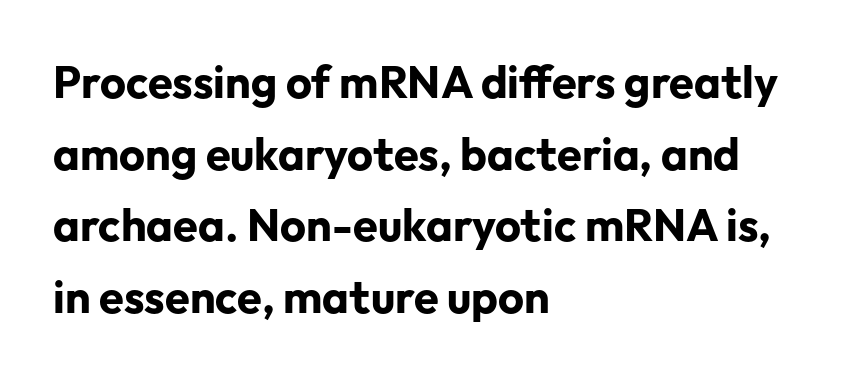
{"serif": "no", "italic": "no", "bold": "yes", "weight": "bold", "width": "normal", "stroke_contrast": "low", "x_height": "medium", "monospaced": "no", "underline": "no", "align": "left", "line_spacing": "normal", "line_spacing_ratio": 1.59, "letter_spacing": "normal", "letter_spacing_em": 0.0, "glyph_px": 45}
